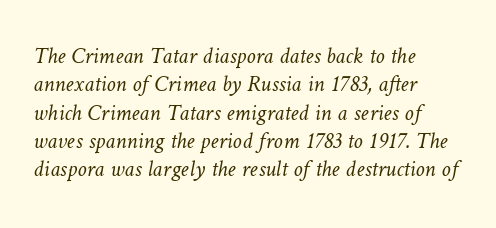
Typeset ragged right — the left edge is the straight one. Weight class: somewhere from thin through regular. Characters follow at the spacing the type designer built in. Descender tails drop into unmarked territory.
